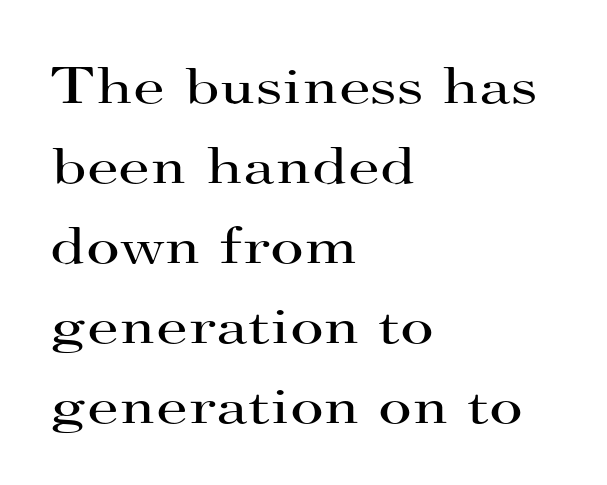
Q: Is the text bold? A: No.
Q: Is the text italic (slanted)? A: No, it is upright.
Q: Is the typeface a serif or a sans-serif typeface? A: Serif.
Q: Is the text underlined? A: No.
Q: How is the paragraph aligned? A: Left-aligned.
Q: Is the spacing between letters normal or unusually wide? A: Normal.
Q: Is the spacing between lines tight, normal or loose? A: Normal.
Q: Width (condensed, normal, or wide)? A: Wide.
Q: Stroke contrast? A: High.
Q: x-height? A: Small.
Q: Monospaced? A: No.
